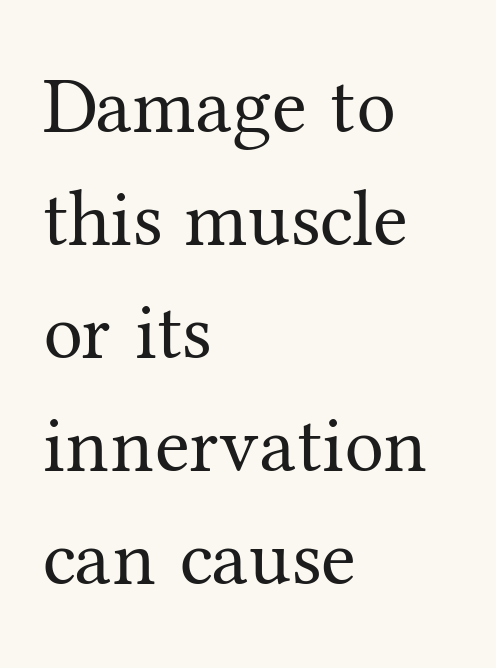
The image shows 79 px regular-weight serif type, upright; set left-aligned, normal line spacing (1.43x), normal letter spacing, not underlined; medium stroke contrast and a medium x-height.
